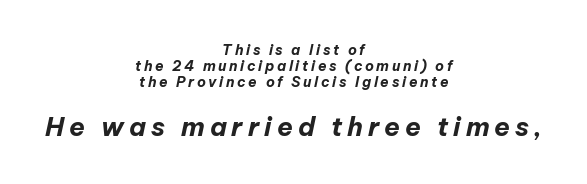
The image shows 26 px bold type, italic (leaning right); set centered, tight line spacing (1.14x), not underlined; the second (bottom) block is 1.86x larger.
